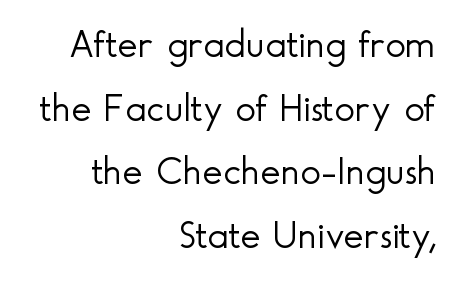
The image shows 39 px light sans-serif type, upright; set right-aligned, normal line spacing (1.63x), normal letter spacing, not underlined; a small x-height.
